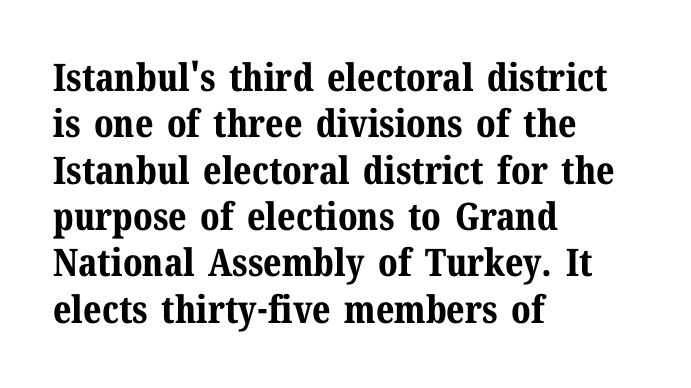
{"serif": "yes", "italic": "no", "bold": "yes", "weight": "bold", "width": "normal", "stroke_contrast": "medium", "x_height": "medium", "monospaced": "no", "underline": "no", "align": "left", "line_spacing_ratio": 1.22, "letter_spacing": "normal", "letter_spacing_em": 0.0, "glyph_px": 38}
